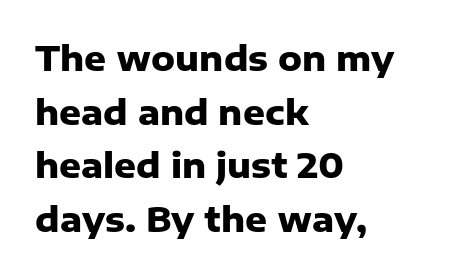
Stroke terminals: plain, sans-serif. A bare baseline throughout the passage. The letterforms sit shoulder to shoulder at normal distance. Look at the stroke-to-counter ratio: heavy, a bold. Which margin do the lines hug? The left one — the right edge is uneven. If you drew a line through each stem, it would be perfectly vertical.
